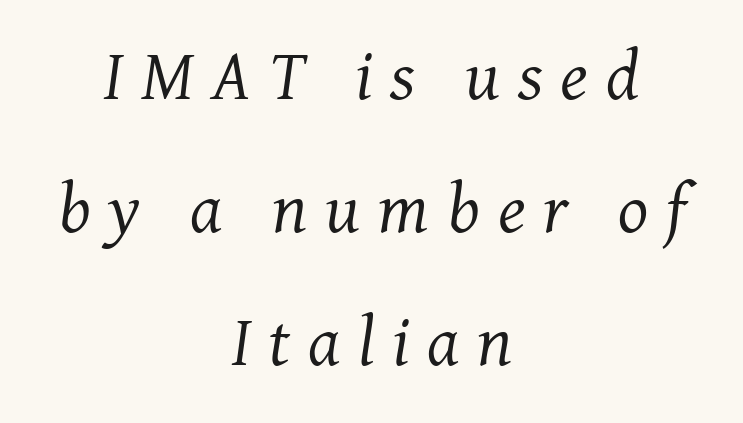
{"serif": "yes", "italic": "yes", "lean": "right", "slant_degrees": 7, "bold": "no", "weight": "regular", "width": "normal", "stroke_contrast": "medium", "x_height": "medium", "monospaced": "no", "underline": "no", "align": "center", "line_spacing_ratio": 1.87, "letter_spacing": "wide", "letter_spacing_em": 0.25, "glyph_px": 71}
